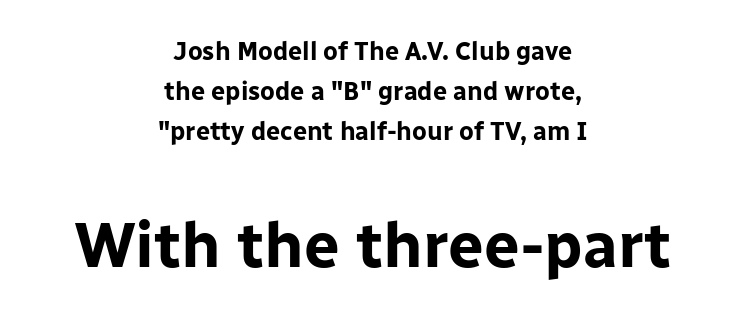
The image shows 63 px bold sans-serif type, upright; set centered, normal line spacing (1.61x), normal letter spacing, not underlined; the second (bottom) block is 2.52x larger; low stroke contrast and a medium x-height.
